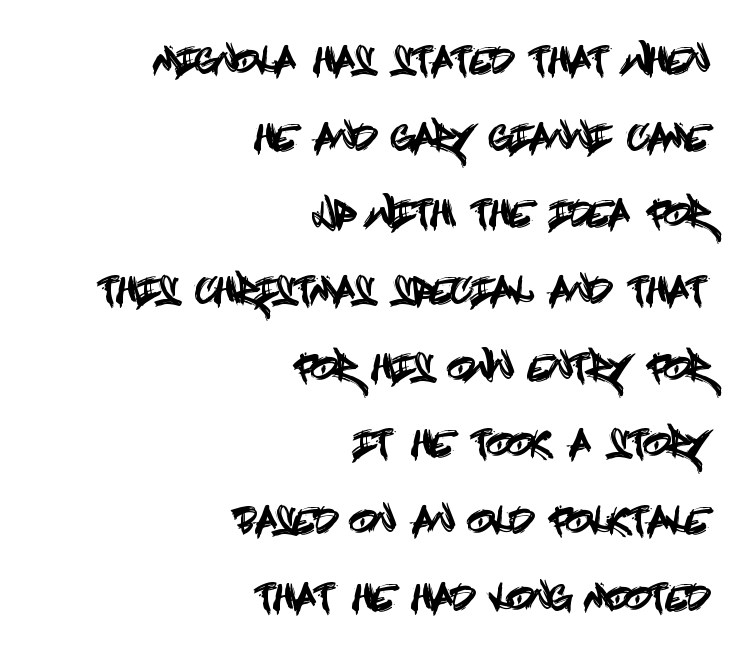
Q: Is the text italic (slanted)? A: Yes.
Q: Is the typeface a serif or a sans-serif typeface? A: Sans-serif.
Q: Is the text underlined? A: No.
Q: How is the paragraph aligned? A: Right-aligned.
Q: Is the spacing between letters normal or unusually wide? A: Normal.
Q: Is the spacing between lines tight, normal or loose? A: Loose.
Q: Width (condensed, normal, or wide)? A: Condensed.
Q: x-height? A: Large.
